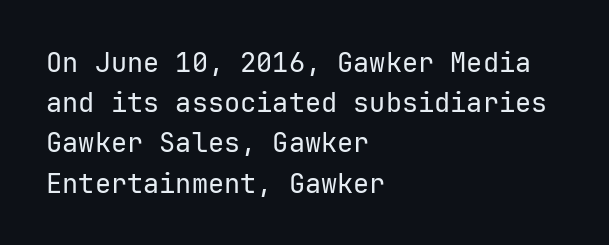
The paragraph shown leans on its left margin. Has an underline been added? It has not. The font's upright variant was chosen for this text. The cut favours lightness, reaching ordinary text weight at its darkest.
